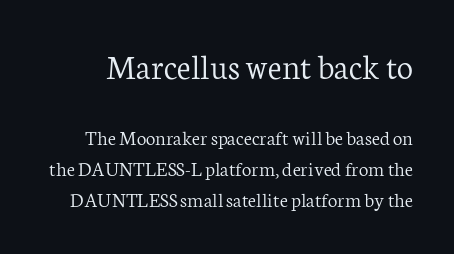
The image shows 36 px light serif type, upright; set normal line spacing (1.48x), normal letter spacing, not underlined; the first (top) block is 1.71x larger; low stroke contrast and a medium x-height.
